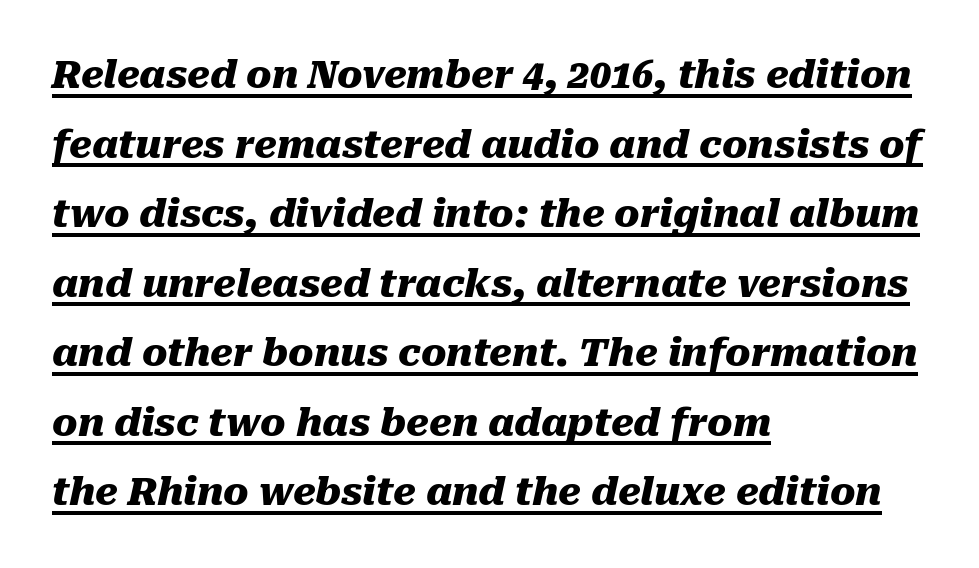
{"italic": "yes", "lean": "right", "slant_degrees": 10, "bold": "yes", "weight": "heavy", "width": "normal", "stroke_contrast": "medium", "x_height": "medium", "monospaced": "no", "underline": "yes", "align": "left", "line_spacing_ratio": 1.83, "letter_spacing": "normal", "letter_spacing_em": 0.0, "glyph_px": 38}
